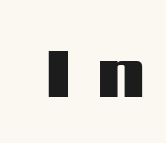
Looks like regular typesetting: each glyph gets only the width it needs. I'd call this a sans setting — the letters go barefoot. You could only call the tracking loose — the letters float apart. Vertical strokes here are truly vertical. Underline: absent.
